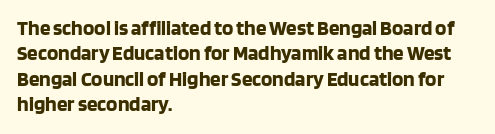
{"italic": "no", "bold": "yes", "underline": "no", "align": "left", "line_spacing_ratio": 1.21, "letter_spacing": "normal", "letter_spacing_em": 0.0, "glyph_px": 21}
